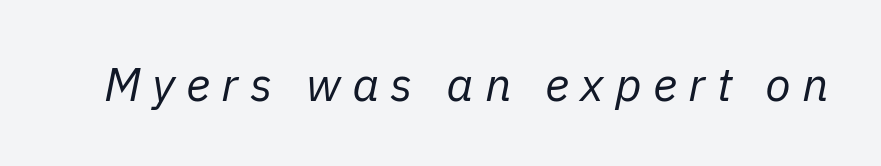
Q: Is the text bold? A: No.
Q: Is the text italic (slanted)? A: Yes, it leans right by about 11 degrees.
Q: Is the text underlined? A: No.
Q: Is the spacing between letters normal or unusually wide? A: Unusually wide.
Q: Width (condensed, normal, or wide)? A: Normal.
Q: Stroke contrast? A: Low.
Q: x-height? A: Medium.
Q: Monospaced? A: No.
